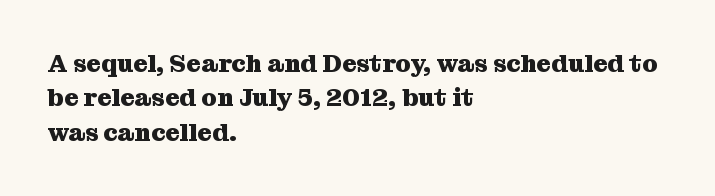
The image shows 25 px bold type, upright; set left-aligned, normal line spacing (1.38x), normal letter spacing, not underlined.
